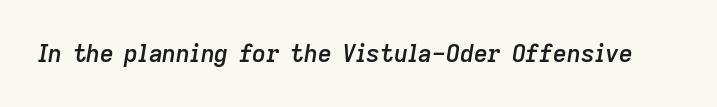
Q: Is the text bold? A: Semi-bold.
Q: Is the text italic (slanted)? A: Yes, it leans right by about 9 degrees.
Q: Is the text underlined? A: No.
Q: Is the spacing between letters normal or unusually wide? A: Normal.
